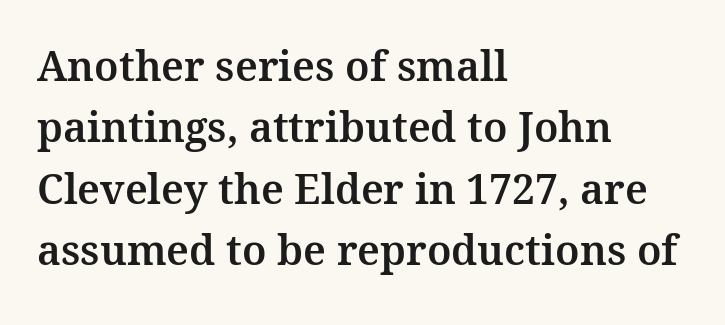
{"serif": "yes", "italic": "no", "width": "normal", "stroke_contrast": "medium", "x_height": "medium", "monospaced": "no", "underline": "no", "align": "left", "line_spacing": "normal", "line_spacing_ratio": 1.5, "letter_spacing": "normal", "letter_spacing_em": 0.0, "glyph_px": 41}
